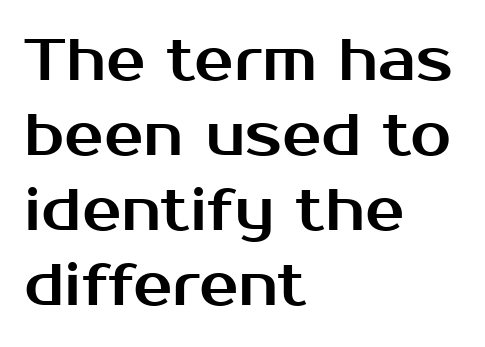
Anything drawn beneath the words? Only blank space. A typesetter would call this proportional, since set widths differ per character. Horizontal bands of white between lines are of average thickness. The face used here is rendered with its standard letterfit. You can tell from the bare stems that sans-serif type was used. These lines are set flush left with a ragged right edge.
